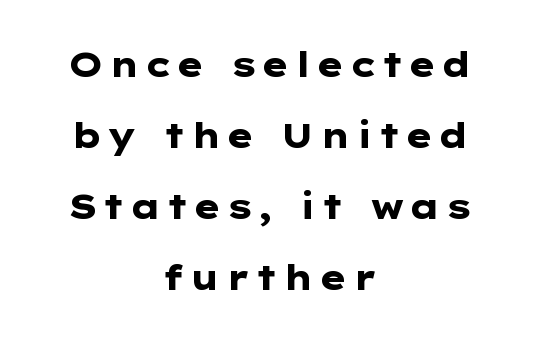
Q: Is the text bold? A: Yes.
Q: Is the text italic (slanted)? A: No, it is upright.
Q: Is the typeface a serif or a sans-serif typeface? A: Sans-serif.
Q: Is the text underlined? A: No.
Q: How is the paragraph aligned? A: Centered.
Q: Is the spacing between lines tight, normal or loose? A: Loose.
Q: Width (condensed, normal, or wide)? A: Wide.
Q: Stroke contrast? A: Low.
Q: x-height? A: Medium.
